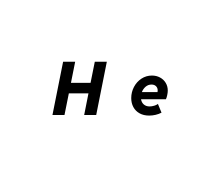
Q: Is the text bold? A: Yes.
Q: Is the text italic (slanted)? A: Yes, it leans right by about 11 degrees.
Q: Is the text underlined? A: No.
Q: Is the spacing between letters normal or unusually wide? A: Unusually wide.
Q: Width (condensed, normal, or wide)? A: Normal.
Q: Stroke contrast? A: Low.
Q: x-height? A: Medium.
Q: Monospaced? A: No.
